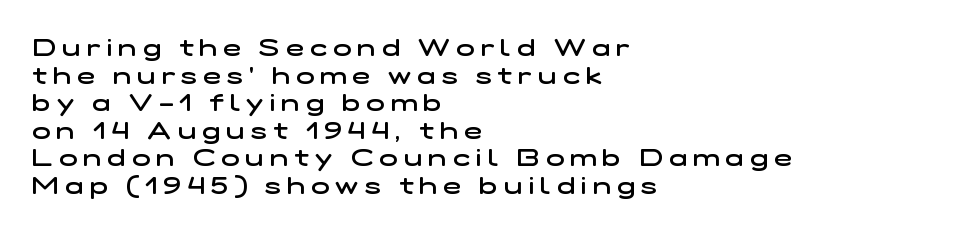
The image shows 24 px text type; set left-aligned, tight line spacing (1.15x), unusually wide letter spacing (+0.26 em), not underlined.
